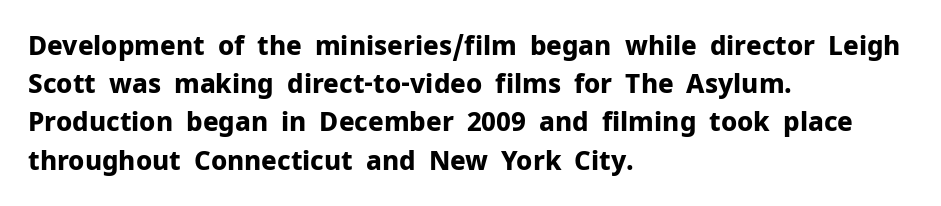
The image shows 26 px bold type, upright; set left-aligned, normal line spacing (1.47x), normal letter spacing, not underlined.
